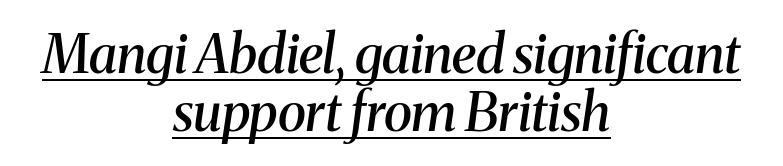
The image shows 53 px semibold serif type, italic (leaning right); set centered, tight line spacing (1.09x), normal letter spacing, underlined; medium stroke contrast and a medium x-height.
